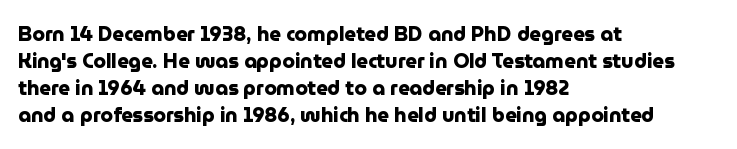
{"italic": "no", "bold": "yes", "underline": "no", "align": "left", "line_spacing": "normal", "line_spacing_ratio": 1.35, "letter_spacing": "normal", "letter_spacing_em": 0.0, "glyph_px": 20}
